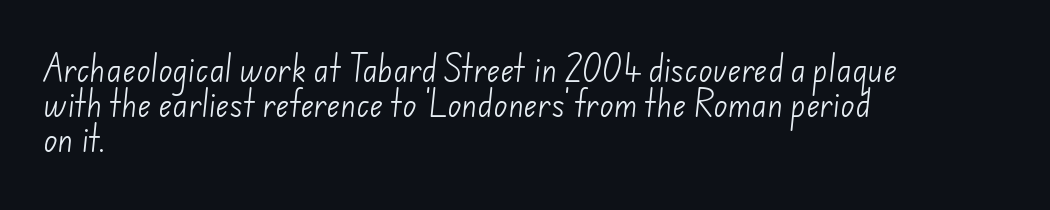
Is this a fixed-width face? No — the glyphs have proportional, varying widths. The letterforms sit shoulder to shoulder at normal distance. The paragraph has a hard left edge and a soft right edge. Plain, unruled lines of type. Letterform terminals end flat and unadorned throughout the passage. The weight tops out at a normal text grade.
